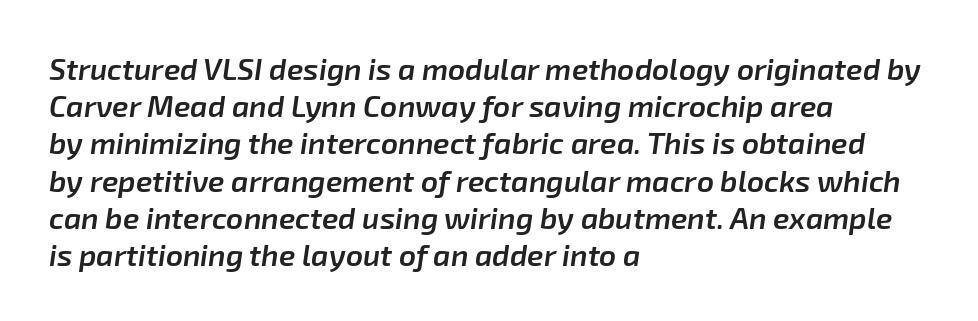
{"italic": "yes", "lean": "right", "slant_degrees": 8, "bold": "semi", "weight": "semibold", "width": "normal", "stroke_contrast": "low", "x_height": "medium", "monospaced": "no", "underline": "no", "align": "left", "line_spacing_ratio": 1.24, "letter_spacing": "normal", "letter_spacing_em": 0.0, "glyph_px": 30}
